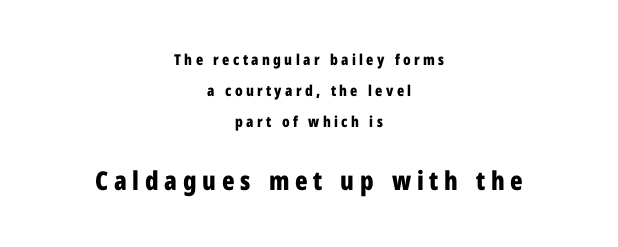
Q: Is the text bold? A: Yes.
Q: Is the text italic (slanted)? A: No, it is upright.
Q: Is the text underlined? A: No.
Q: How is the paragraph aligned? A: Centered.
Q: Is the spacing between letters normal or unusually wide? A: Unusually wide.
Q: Is the spacing between lines tight, normal or loose? A: Loose.
Q: Which block of text is set in a larger size, the first (top) or the second (bottom)? A: The second (bottom) one.
